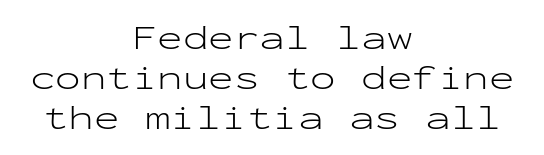
Students, note that the glyphs here touch the page at normal intervals. The typesetter chose a symmetrical, centered arrangement here. The letters march in equal steps, a hallmark of fixed-pitch type. Classification — sans serif.
